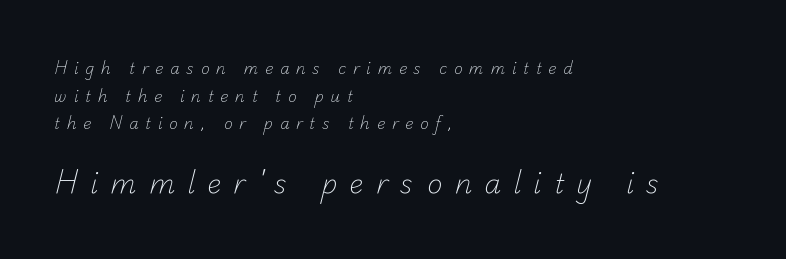
Q: Is the text bold? A: No.
Q: Is the text underlined? A: No.
Q: How is the paragraph aligned? A: Left-aligned.
Q: Is the spacing between letters normal or unusually wide? A: Unusually wide.
Q: Which block of text is set in a larger size, the first (top) or the second (bottom)? A: The second (bottom) one.
